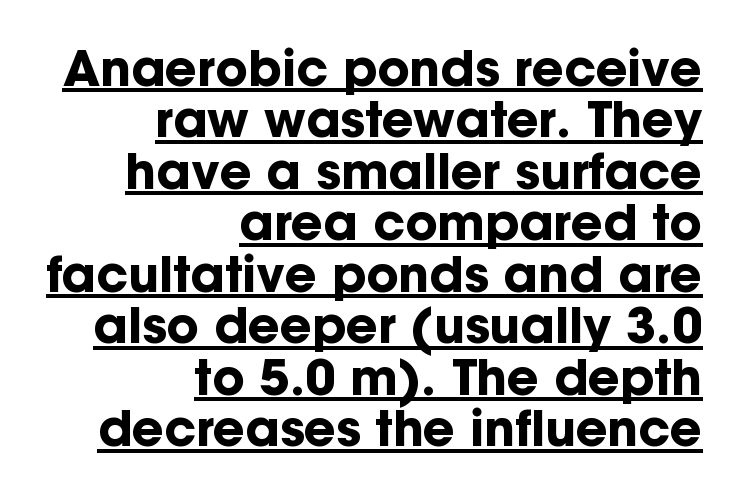
Q: Is the text bold? A: Yes.
Q: Is the text italic (slanted)? A: No, it is upright.
Q: Is the typeface a serif or a sans-serif typeface? A: Sans-serif.
Q: Is the text underlined? A: Yes.
Q: How is the paragraph aligned? A: Right-aligned.
Q: Is the spacing between letters normal or unusually wide? A: Normal.
Q: Is the spacing between lines tight, normal or loose? A: Tight.
Q: Width (condensed, normal, or wide)? A: Normal.
Q: Stroke contrast? A: Low.
Q: x-height? A: Medium.
Q: Monospaced? A: No.
